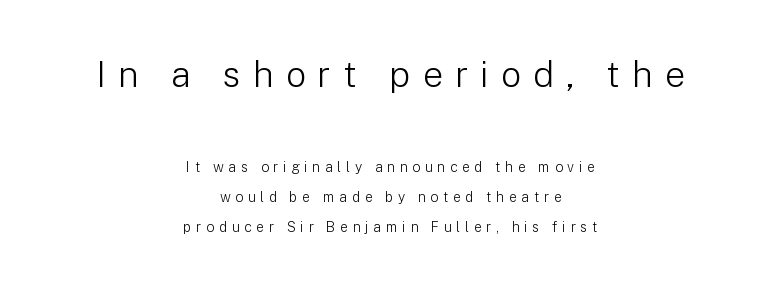
Q: Is the text bold? A: No.
Q: Is the text italic (slanted)? A: No, it is upright.
Q: Is the typeface a serif or a sans-serif typeface? A: Sans-serif.
Q: Is the text underlined? A: No.
Q: How is the paragraph aligned? A: Centered.
Q: Is the spacing between letters normal or unusually wide? A: Unusually wide.
Q: Is the spacing between lines tight, normal or loose? A: Loose.
Q: Which block of text is set in a larger size, the first (top) or the second (bottom)? A: The first (top) one.
Q: Width (condensed, normal, or wide)? A: Normal.
Q: Stroke contrast? A: Low.
Q: x-height? A: Medium.
Q: Monospaced? A: No.
